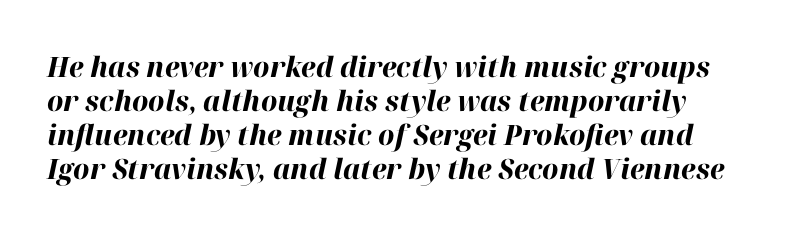
The image shows 28 px bold type, italic (leaning right); set left-aligned, line spacing 1.22x, normal letter spacing, not underlined; high stroke contrast and a medium x-height.
